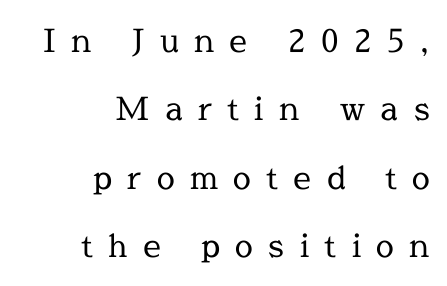
{"serif": "yes", "italic": "no", "bold": "no", "weight": "regular", "width": "normal", "x_height": "medium", "monospaced": "no", "underline": "no", "align": "right", "line_spacing": "loose", "line_spacing_ratio": 2.14, "letter_spacing": "wide", "letter_spacing_em": 0.48, "glyph_px": 32}
